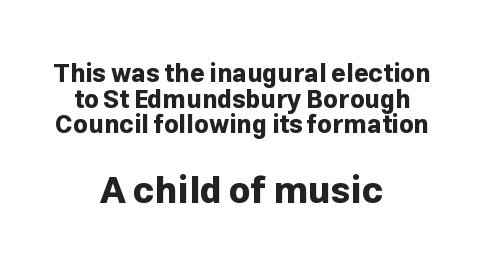
Anything drawn beneath the words? Only blank space. The setting favours the middle, as headings and verse often do. Do the characters align in a grid? No, the font is proportional. Top chunk: small. Bottom chunk: large.
